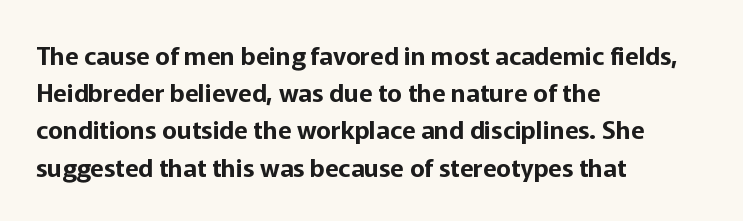
Q: Is the text italic (slanted)? A: No, it is upright.
Q: Is the text underlined? A: No.
Q: How is the paragraph aligned? A: Left-aligned.
Q: Is the spacing between letters normal or unusually wide? A: Normal.
Q: Is the spacing between lines tight, normal or loose? A: Normal.
